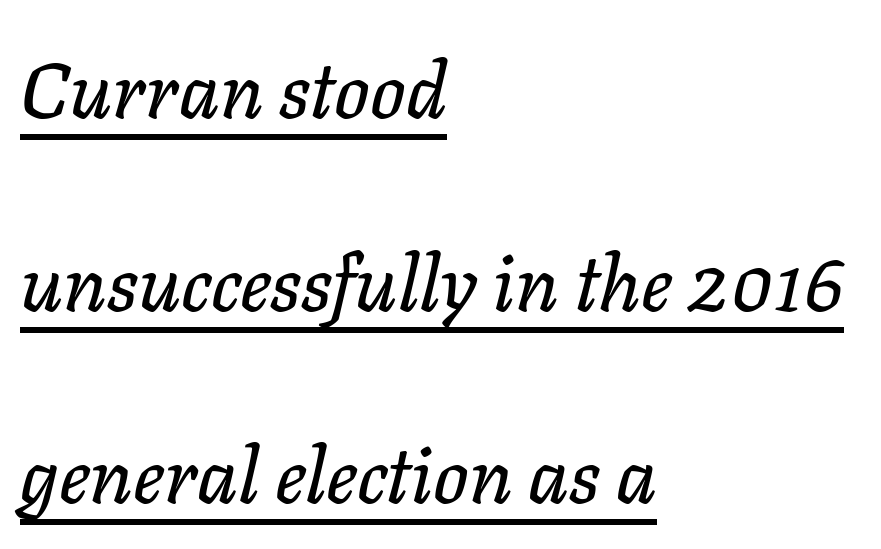
The image shows 78 px text type, italic (leaning right); set left-aligned, loose line spacing (2.47x), normal letter spacing, underlined; low stroke contrast and a medium x-height.
